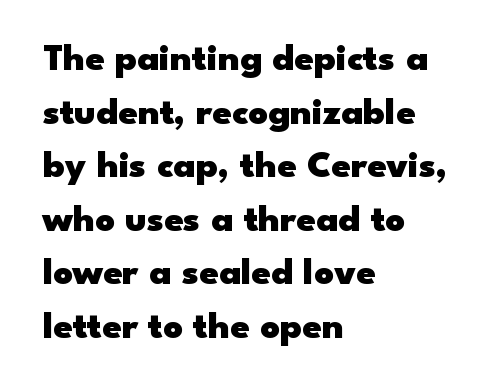
Type style note: lacks serifs. Quick note: underline off. The passage shown has conventional tracking throughout. You could not count columns in this text — the font is proportionally spaced.
